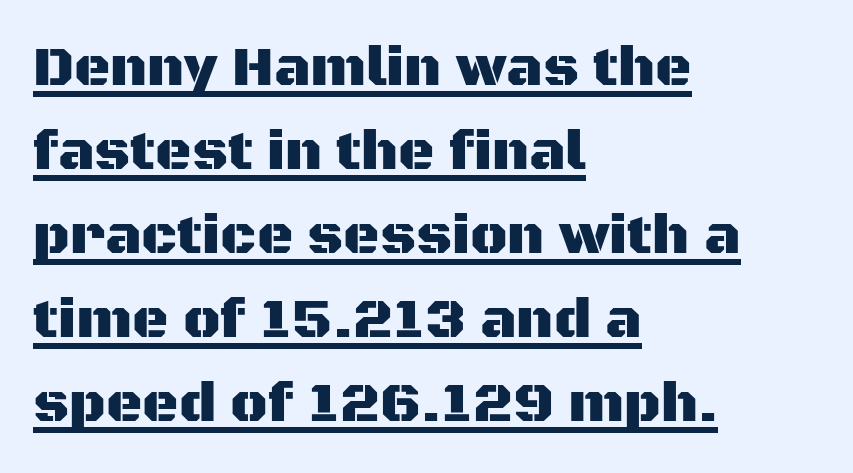
Q: Is the text italic (slanted)? A: No, it is upright.
Q: Is the typeface a serif or a sans-serif typeface? A: Sans-serif.
Q: Is the text underlined? A: Yes.
Q: How is the paragraph aligned? A: Left-aligned.
Q: Is the spacing between letters normal or unusually wide? A: Normal.
Q: Is the spacing between lines tight, normal or loose? A: Normal.
Q: Width (condensed, normal, or wide)? A: Normal.
Q: Stroke contrast? A: Medium.
Q: x-height? A: Large.
Q: Monospaced? A: No.
